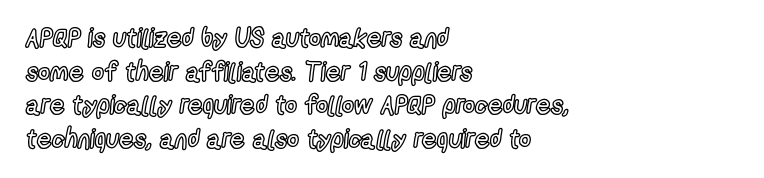
The image shows 26 px text type; set left-aligned, normal line spacing (1.29x), normal letter spacing, not underlined.
